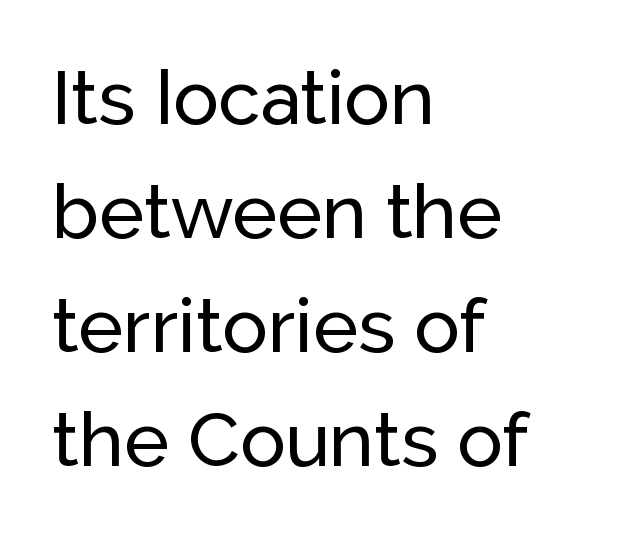
The image shows 76 px sans-serif type, upright; set left-aligned, normal line spacing (1.5x), normal letter spacing, not underlined; low stroke contrast and a medium x-height.
